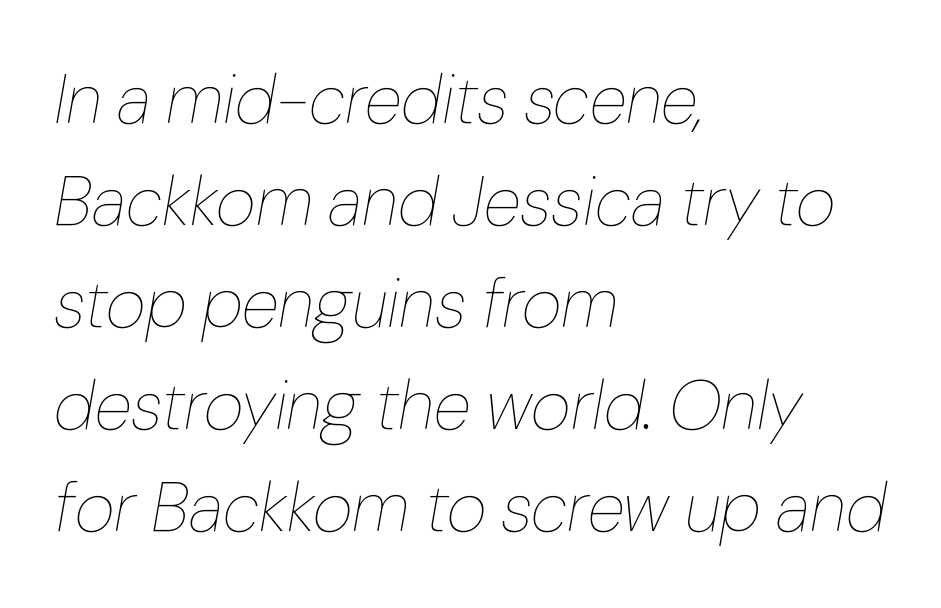
Q: Is the text bold? A: No.
Q: Is the text italic (slanted)? A: Yes, it leans right by about 10 degrees.
Q: Is the text underlined? A: No.
Q: How is the paragraph aligned? A: Left-aligned.
Q: Is the spacing between letters normal or unusually wide? A: Normal.
Q: Is the spacing between lines tight, normal or loose? A: Normal.
Q: Width (condensed, normal, or wide)? A: Normal.
Q: Stroke contrast? A: Low.
Q: x-height? A: Medium.
Q: Monospaced? A: No.
